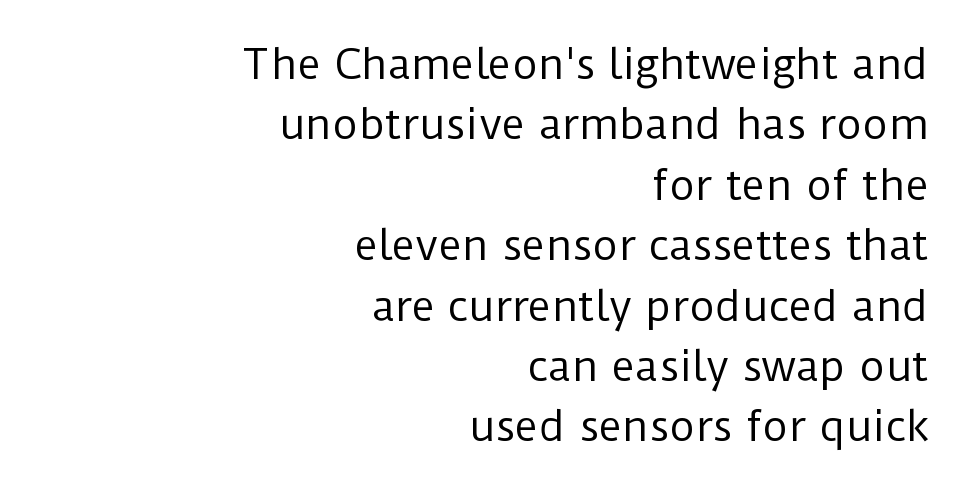
You can tell it's not italic because the verticals are truly vertical. The block of text has a typical density, with ordinary space between rows. The rendering uses natural spacing where letterforms have individual widths. The horizontal fit of the characters is conventional and even.
